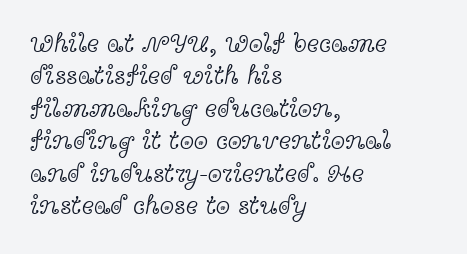
Line spacing here is normal. Nobody touched the tracking dial on this one. Quick note: underline off. The lines are quadded left.
